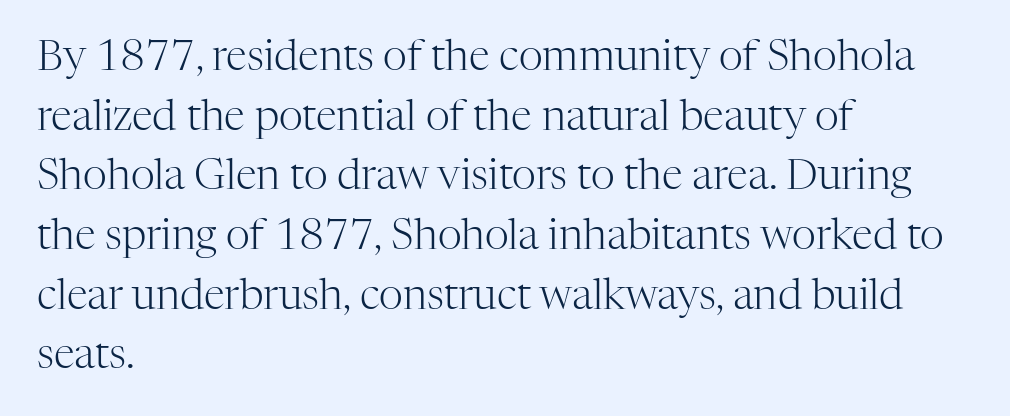
Q: Is the text bold? A: No.
Q: Is the text italic (slanted)? A: No, it is upright.
Q: Is the typeface a serif or a sans-serif typeface? A: Serif.
Q: Is the text underlined? A: No.
Q: How is the paragraph aligned? A: Left-aligned.
Q: Is the spacing between letters normal or unusually wide? A: Normal.
Q: Is the spacing between lines tight, normal or loose? A: Normal.
Q: Width (condensed, normal, or wide)? A: Normal.
Q: Stroke contrast? A: High.
Q: x-height? A: Medium.
Q: Monospaced? A: No.
